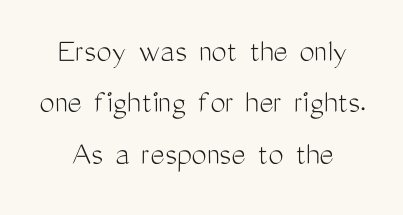
The image shows 34 px light, condensed sans-serif type, upright; set normal line spacing (1.51x), normal letter spacing, not underlined; medium stroke contrast and a medium x-height.
